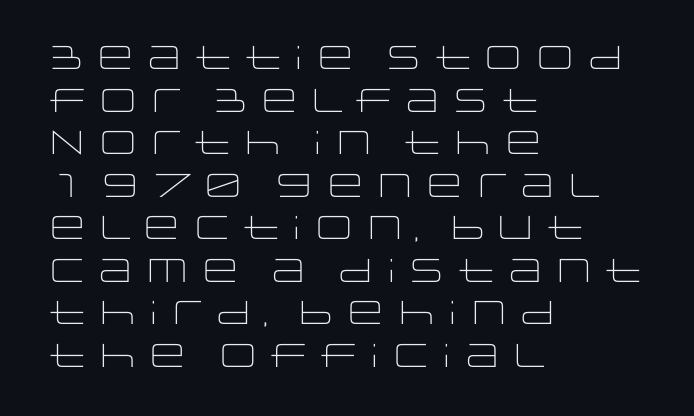
The image shows 33 px light, wide sans-serif type, upright; set left-aligned, normal line spacing (1.29x), normal letter spacing, not underlined; low stroke contrast and a large x-height.
